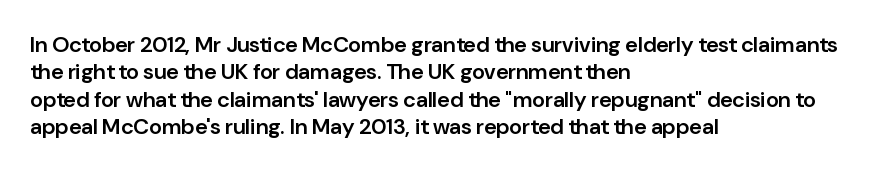
The image shows 22 px text type, upright; set left-aligned, line spacing 1.24x, normal letter spacing, not underlined.
